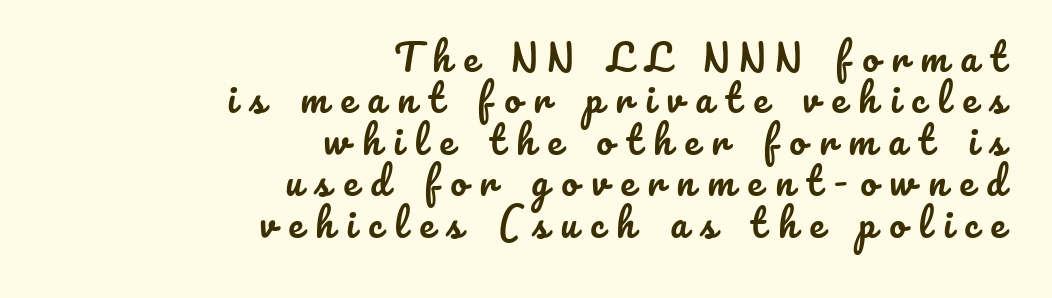
Note the varied advance widths — an 'i' is clearly narrower than an 'm'. Descenders are the only things crossing below the line. Line endings align vertically; line beginnings do not. Letter spacing: wide.
